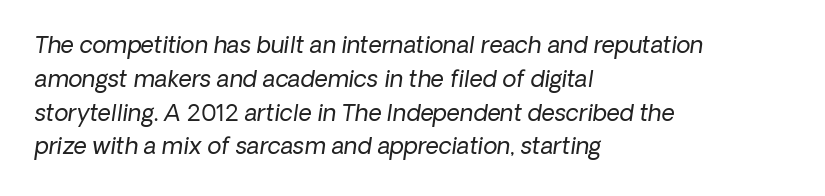
The image shows 23 px text type; set left-aligned, normal line spacing (1.47x), normal letter spacing, not underlined.
